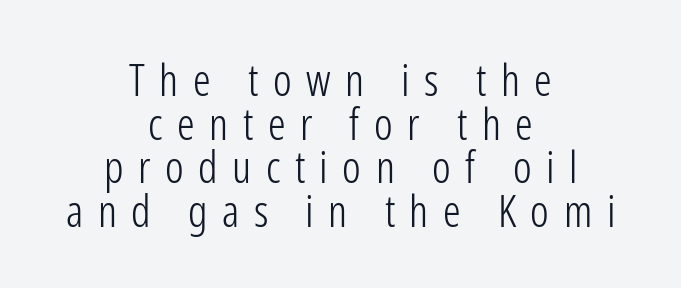
{"serif": "no", "italic": "no", "bold": "no", "weight": "light", "width": "condensed", "stroke_contrast": "low", "x_height": "medium", "monospaced": "no", "underline": "no", "align": "center", "line_spacing": "tight", "line_spacing_ratio": 0.99, "letter_spacing": "wide", "letter_spacing_em": 0.33, "glyph_px": 44}
